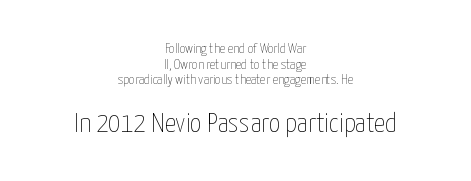
{"italic": "no", "bold": "no", "weight": "thin", "width": "condensed", "stroke_contrast": "low", "x_height": "medium", "monospaced": "no", "underline": "no", "align": "center", "line_spacing": "tight", "line_spacing_ratio": 1.12, "letter_spacing": "normal", "letter_spacing_em": 0.0, "larger_block": "second", "size_ratio": 2.0, "glyph_px": 28}
